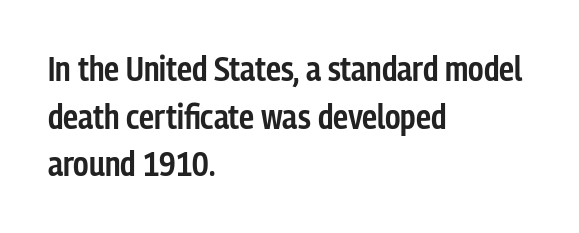
Q: Is the text bold? A: Semi-bold.
Q: Is the text italic (slanted)? A: No, it is upright.
Q: Is the typeface a serif or a sans-serif typeface? A: Sans-serif.
Q: Is the text underlined? A: No.
Q: How is the paragraph aligned? A: Left-aligned.
Q: Is the spacing between letters normal or unusually wide? A: Normal.
Q: Is the spacing between lines tight, normal or loose? A: Normal.
Q: Width (condensed, normal, or wide)? A: Condensed.
Q: Stroke contrast? A: Low.
Q: x-height? A: Medium.
Q: Monospaced? A: No.
